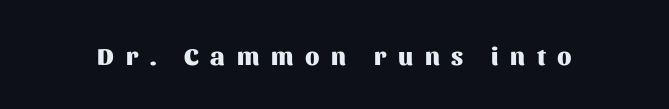
Q: Is the text bold? A: Yes.
Q: Is the text italic (slanted)? A: No, it is upright.
Q: Is the text underlined? A: No.
Q: Is the spacing between letters normal or unusually wide? A: Unusually wide.
